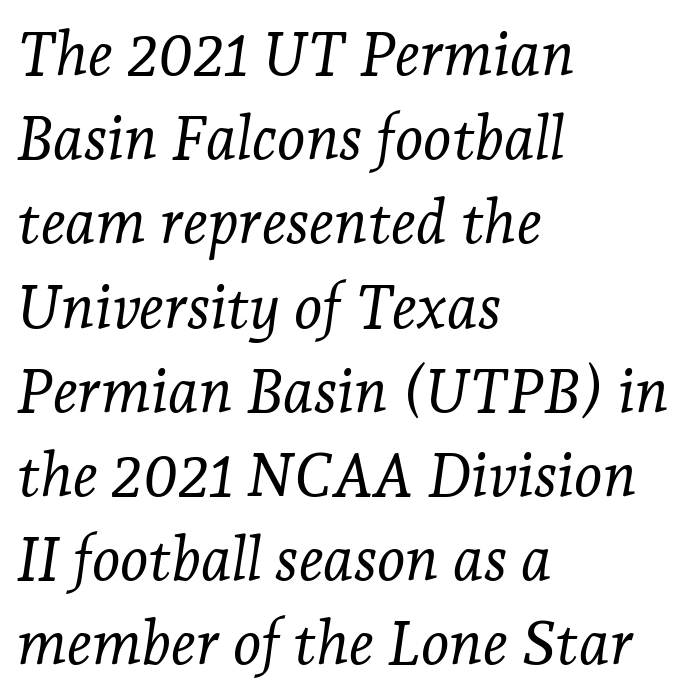
This is not heavy type; no bold has been used. Letters rest on an invisible, unmarked baseline. The passage shown stacks its lines at a standard gap. This sample uses an oblique cut, with every glyph tilted off the vertical.
